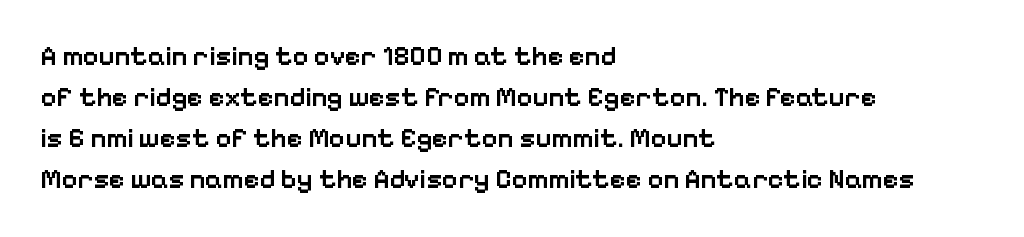
Does extra space separate the letters? No, they use regular spacing. Line spacing here is normal. Visually the block forms a straight wall on the left and a jagged coastline on the right. Unlike italic type, these characters show no tilt at all. The face used here is a semibold: visibly heavier than regular, lighter than bold. The foot of each line stays bare and open.
